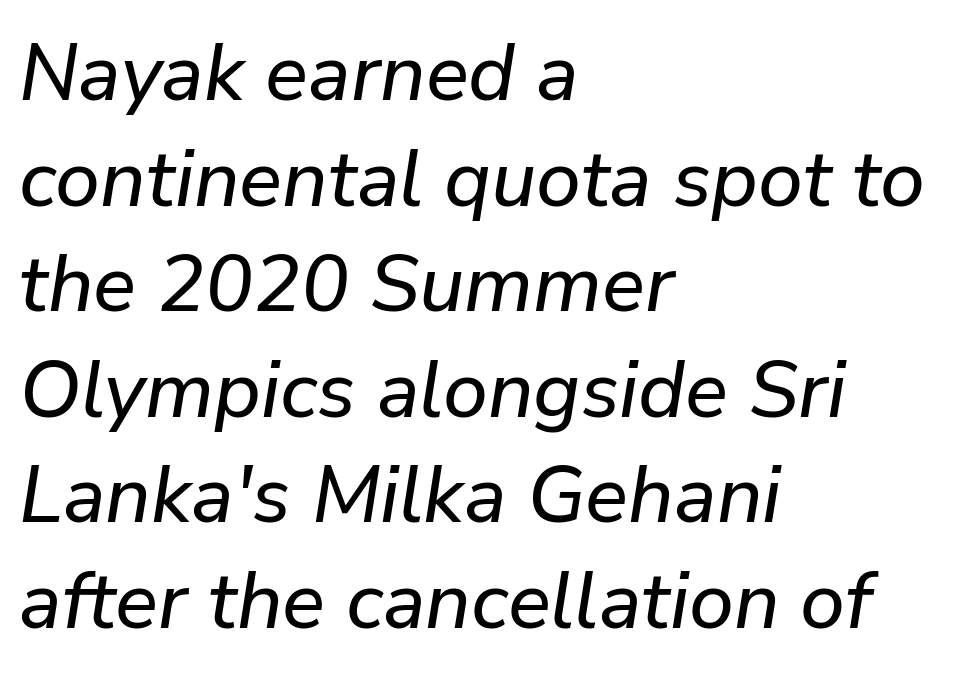
Q: Is the text italic (slanted)? A: Yes, it leans right by about 9 degrees.
Q: Is the text underlined? A: No.
Q: How is the paragraph aligned? A: Left-aligned.
Q: Is the spacing between letters normal or unusually wide? A: Normal.
Q: Is the spacing between lines tight, normal or loose? A: Normal.
Q: Width (condensed, normal, or wide)? A: Normal.
Q: Stroke contrast? A: Low.
Q: x-height? A: Medium.
Q: Monospaced? A: No.
